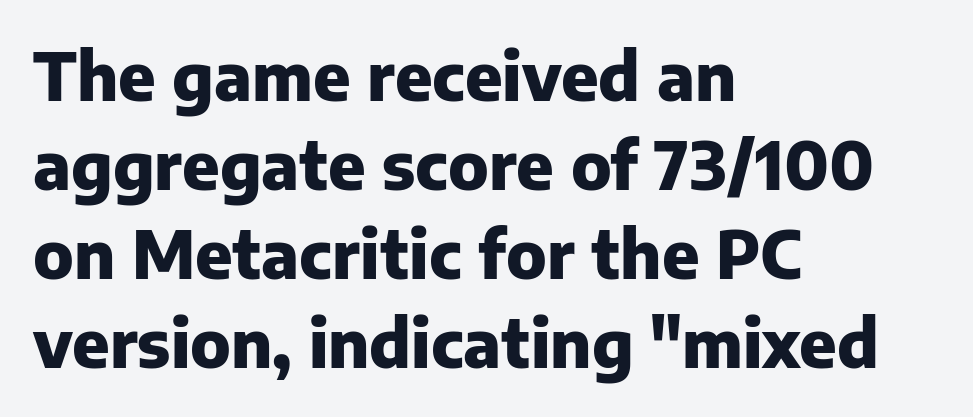
The image shows 66 px heavy sans-serif type, upright; set left-aligned, normal line spacing (1.35x), normal letter spacing, not underlined; low stroke contrast and a medium x-height.
